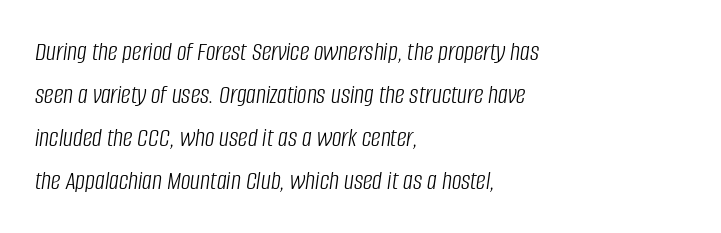
Q: Is the text bold? A: No.
Q: Is the text italic (slanted)? A: Yes, it leans right by about 8 degrees.
Q: Is the text underlined? A: No.
Q: How is the paragraph aligned? A: Left-aligned.
Q: Is the spacing between letters normal or unusually wide? A: Normal.
Q: Is the spacing between lines tight, normal or loose? A: Normal.
